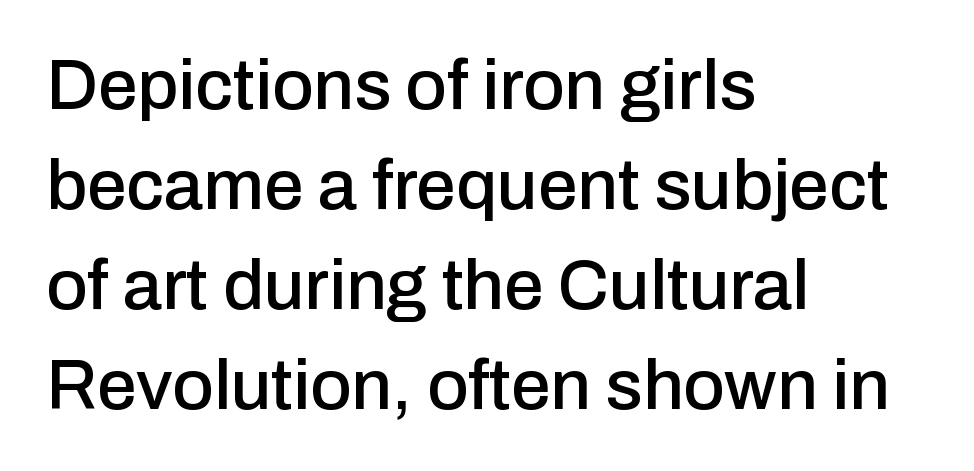
Default kerning and tracking; the words read as compact shapes. The letters stand upright; this is a roman face. Underlining? Definitely not there. This sample keeps an unexceptional amount of space between lines. Classification — sans serif.
